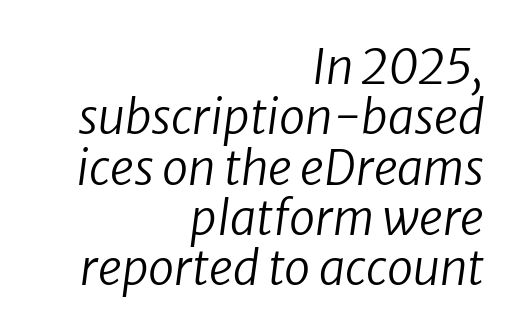
Are there feet on the stems? There aren't — it's a sans. A student would call this right alignment; a typographer would say flush right, rag left. The characters are drawn with everyday or finer stroke widths. Glyph-to-glyph distance matches everyday printed text.
